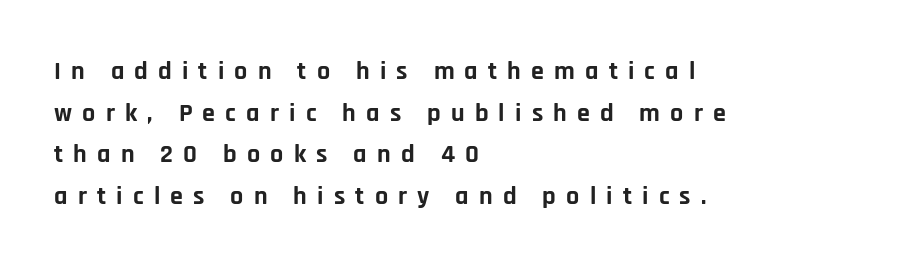
Line spacing here is normal. The tracking jumps out immediately: characters are airy and widely separated. The strip under each line holds only bare page. In terms of weight, the rendering is a true, heavy bold. The paragraph shown leans on its left margin.
